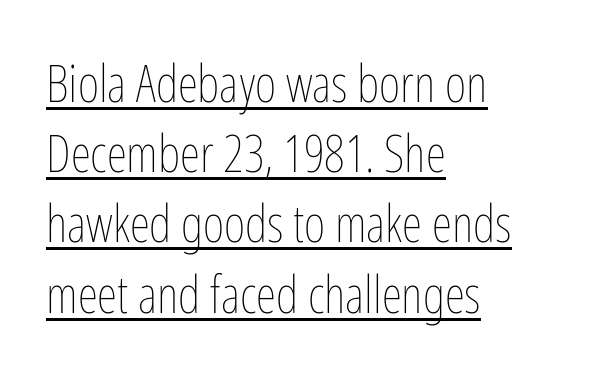
One-word summary of the alignment: left. The letterforms sit shoulder to shoulder at normal distance. Varying glyph widths throughout — classic text-font behaviour. Stems here are at most as thick as an everyday book face. Evenly set lines give the paragraph a standard silhouette. Posture: straight, roman, zero tilt.
